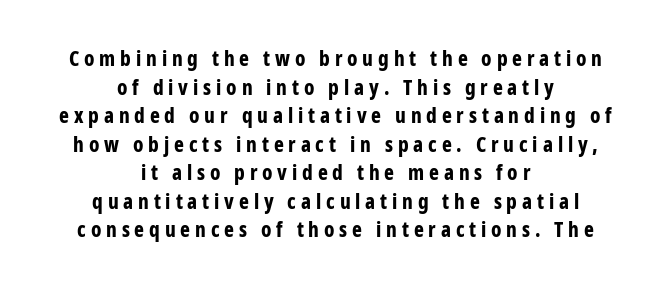
Evenly set lines give the paragraph a standard silhouette. If you folded the block vertically in half, each line would mirror itself in length. Every stem runs plumb, perpendicular to the baseline. What stands out about the letter spacing? Its width — letters are far apart.
